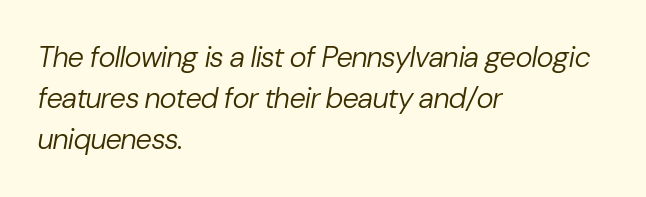
Typeset ragged right — the left edge is the straight one. You could not count columns in this text — the font is proportionally spaced. Weight: not bold — regular or lighter. Designer's note — italics engaged. Students, note that the glyphs here touch the page at normal intervals.
